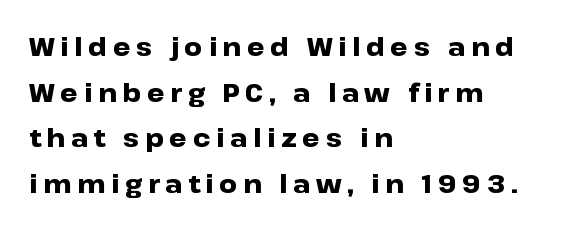
{"italic": "no", "bold": "yes", "underline": "no", "align": "left", "line_spacing_ratio": 1.83, "letter_spacing": "wide", "letter_spacing_em": 0.23, "glyph_px": 25}
